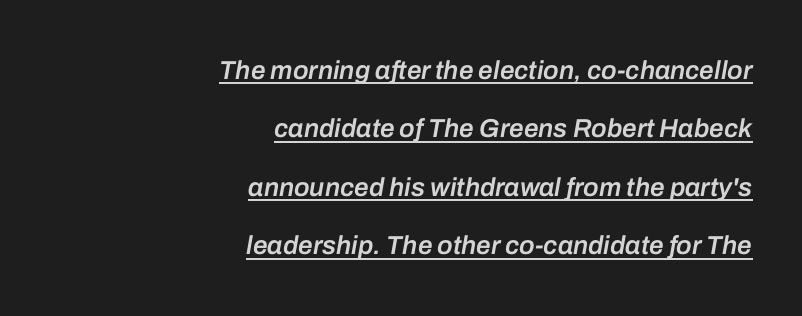
Students, note that the glyphs here touch the page at normal intervals. The passage shown is underscored from start to finish. As a designer I'd log this as weight 600, semibold. Tall strokes in this sample are angled rather than plumb.
